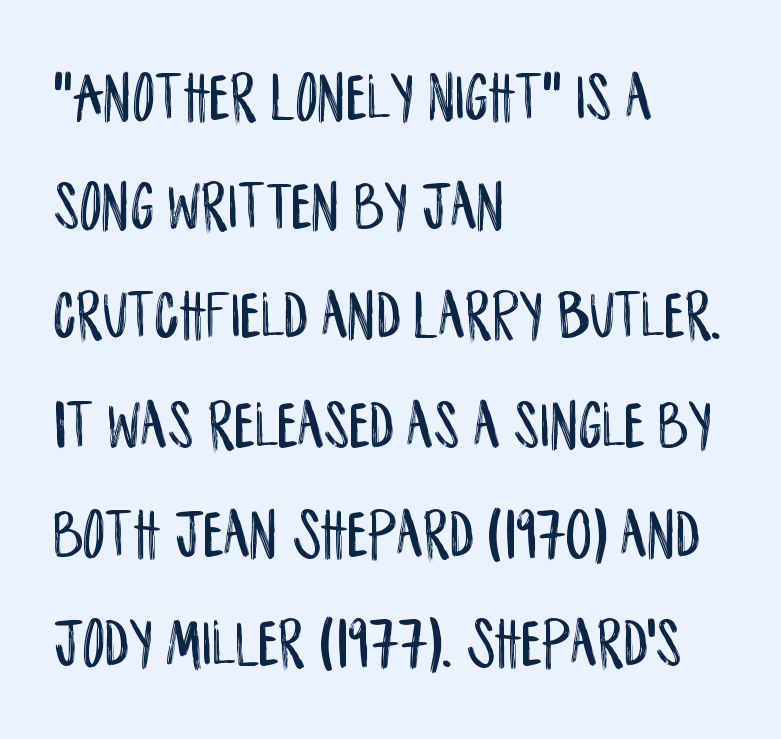
{"serif": "no", "italic": "no", "width": "condensed", "stroke_contrast": "low", "x_height": "large", "monospaced": "no", "underline": "no", "align": "left", "line_spacing": "normal", "line_spacing_ratio": 1.56, "letter_spacing": "normal", "letter_spacing_em": 0.0, "glyph_px": 70}
